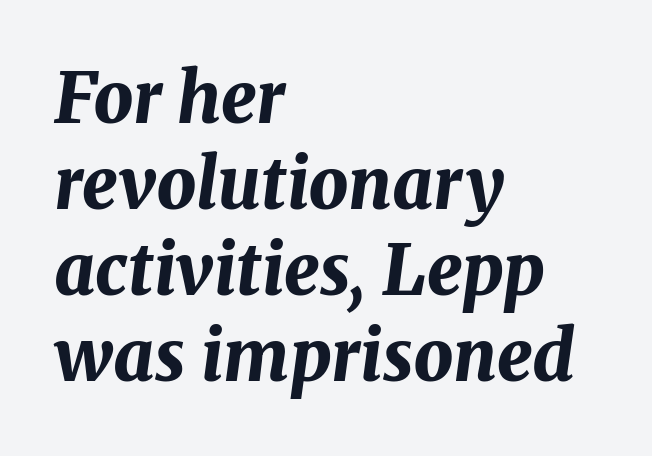
The image shows 70 px bold type, italic (leaning right); set left-aligned, line spacing 1.23x, normal letter spacing, not underlined; medium stroke contrast and a medium x-height.
